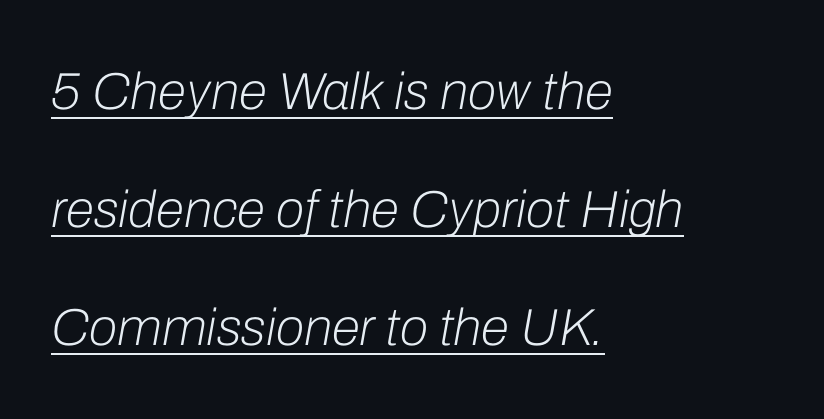
The image shows 52 px light type, italic (leaning right); set left-aligned, loose line spacing (2.27x), normal letter spacing, underlined; low stroke contrast and a medium x-height.
